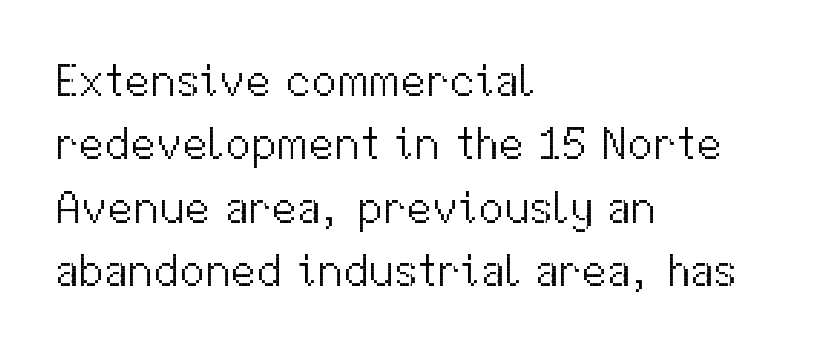
The font is comparable to plain body text, perhaps lighter. Style check: upright. Proportional: the letters do not fall into vertical columns. The rows are spaced the way most documents space them.
